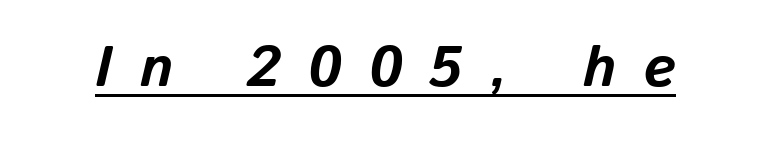
{"italic": "yes", "lean": "right", "slant_degrees": 13, "bold": "yes", "weight": "bold", "width": "normal", "stroke_contrast": "low", "x_height": "medium", "monospaced": "no", "underline": "yes", "letter_spacing": "wide", "letter_spacing_em": 0.48, "glyph_px": 57}
